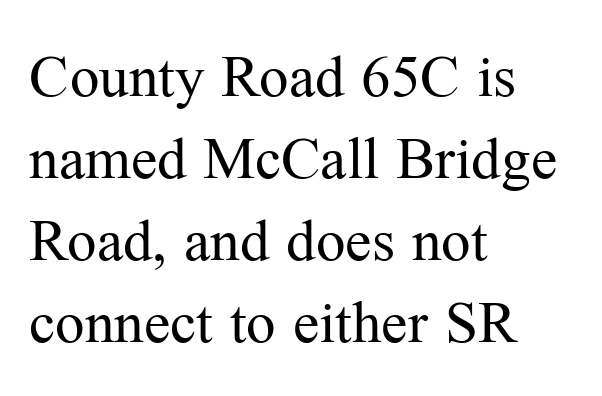
Alignment: flush left. Words float on clear page, feet unadorned. Honestly, the letter spacing is just normal — you wouldn't notice it. Look at the bottom of the vertical strokes: they flare into serifs here. The font's upright variant was chosen for this text.
